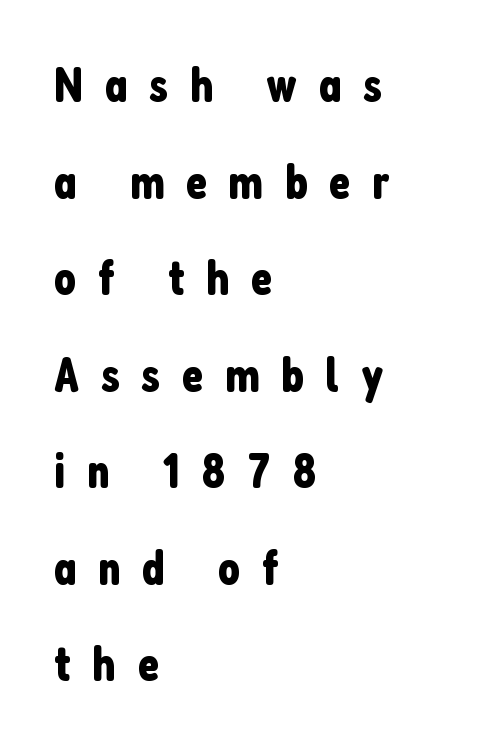
Each line starts at the same left margin while the right side varies. The typeface chosen for these lines omits serifs. The letters stand straight up with perfectly vertical stems. Varying glyph widths throughout — classic text-font behaviour. Words appear elongated and porous because spacing is wide. Vertically, the passage feels expansive, rows floating well apart.
